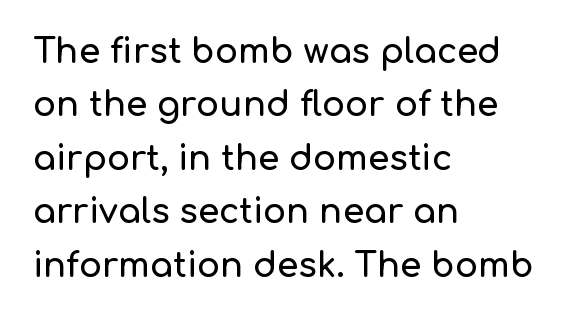
Q: Is the text italic (slanted)? A: No, it is upright.
Q: Is the typeface a serif or a sans-serif typeface? A: Sans-serif.
Q: Is the text underlined? A: No.
Q: How is the paragraph aligned? A: Left-aligned.
Q: Is the spacing between letters normal or unusually wide? A: Normal.
Q: Is the spacing between lines tight, normal or loose? A: Normal.
Q: Width (condensed, normal, or wide)? A: Normal.
Q: Stroke contrast? A: Low.
Q: x-height? A: Medium.
Q: Monospaced? A: No.
